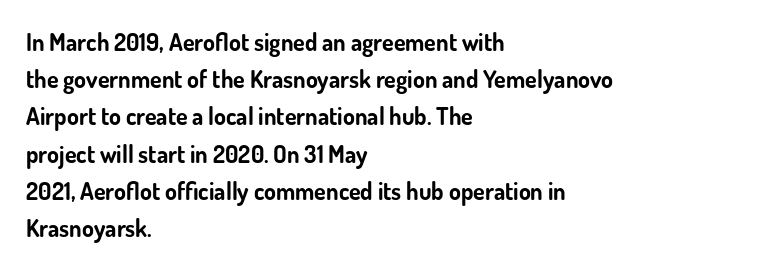
Q: Is the text bold? A: Yes.
Q: Is the text italic (slanted)? A: No, it is upright.
Q: Is the text underlined? A: No.
Q: How is the paragraph aligned? A: Left-aligned.
Q: Is the spacing between letters normal or unusually wide? A: Normal.
Q: Is the spacing between lines tight, normal or loose? A: Normal.
